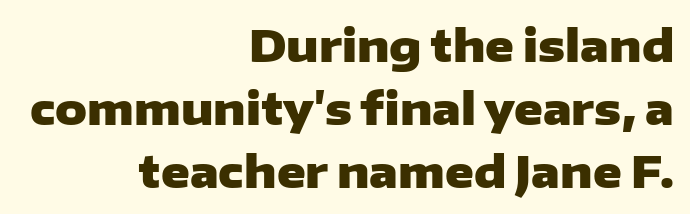
The space between consecutive lines is moderate. You can tell from the bare stems that sans-serif type was used. Short note: letters normally spaced. Anything drawn beneath the words? Only blank space.
